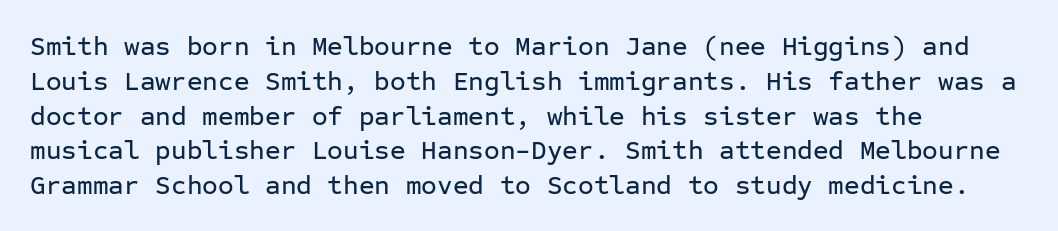
The image shows 27 px text type, upright; set left-aligned, normal line spacing (1.29x), normal letter spacing, not underlined.
